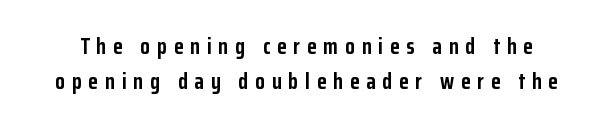
The image shows 22 px bold type, upright; set normal line spacing (1.61x), unusually wide letter spacing (+0.31 em), not underlined.
